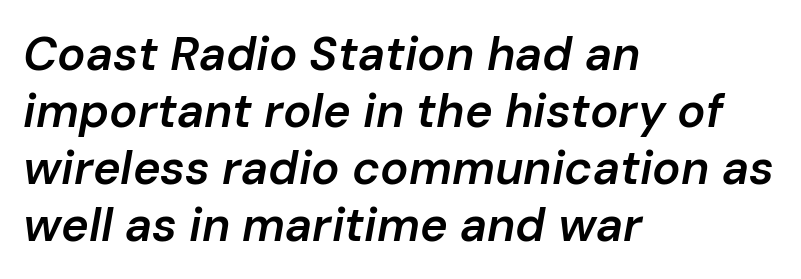
The image shows 47 px semibold type, italic (leaning right); set left-aligned, line spacing 1.21x, normal letter spacing, not underlined; low stroke contrast and a medium x-height.
